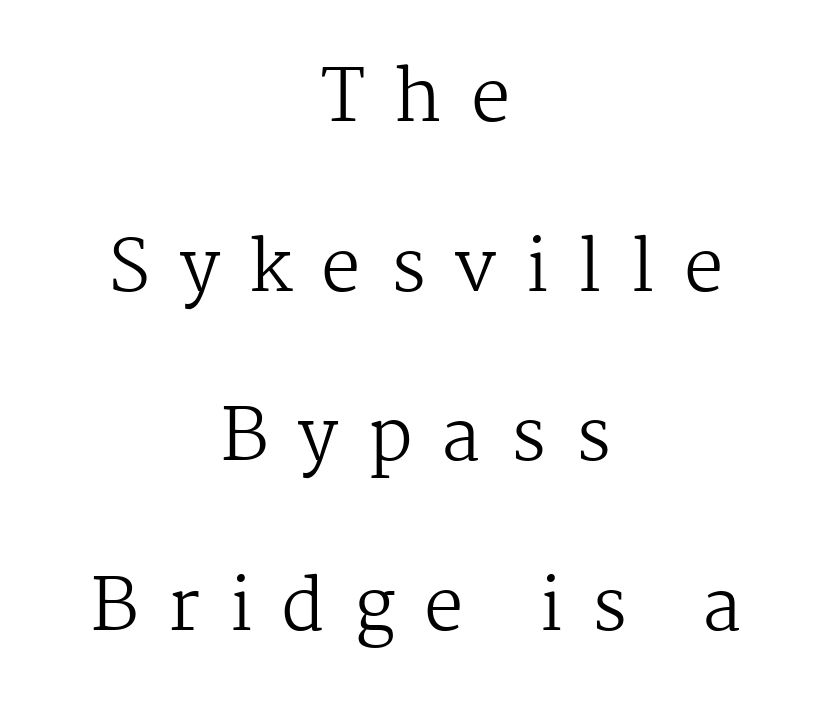
Q: Is the text bold? A: No.
Q: Is the text italic (slanted)? A: No, it is upright.
Q: Is the typeface a serif or a sans-serif typeface? A: Serif.
Q: Is the text underlined? A: No.
Q: How is the paragraph aligned? A: Centered.
Q: Is the spacing between letters normal or unusually wide? A: Unusually wide.
Q: Is the spacing between lines tight, normal or loose? A: Loose.
Q: Width (condensed, normal, or wide)? A: Normal.
Q: Stroke contrast? A: Medium.
Q: x-height? A: Medium.
Q: Monospaced? A: No.
